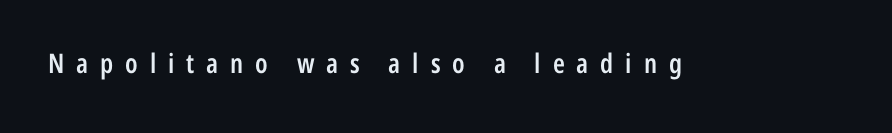
The string is rendered with underlining switched off. Bold? Not quite — semibold, heavier than regular but stopping short. Letter spacing: wide. Rendered with straight, roman letterforms.
